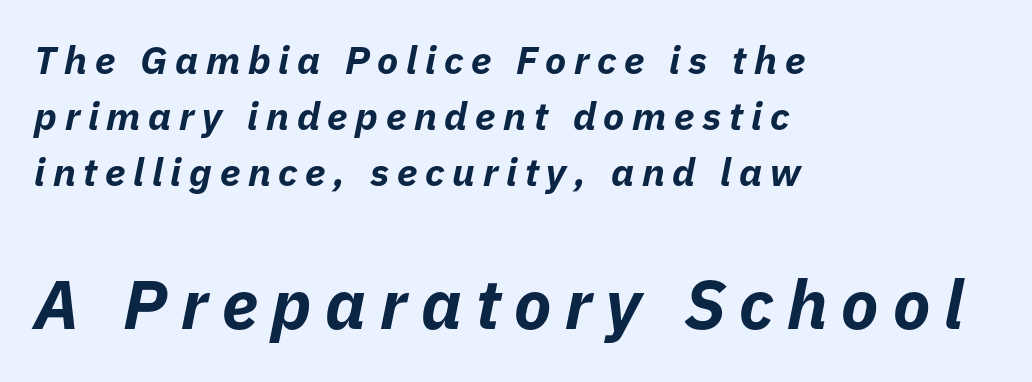
Q: Is the text bold? A: Yes.
Q: Is the text italic (slanted)? A: Yes, it leans right by about 11 degrees.
Q: Is the text underlined? A: No.
Q: How is the paragraph aligned? A: Left-aligned.
Q: Is the spacing between letters normal or unusually wide? A: Unusually wide.
Q: Is the spacing between lines tight, normal or loose? A: Normal.
Q: Which block of text is set in a larger size, the first (top) or the second (bottom)? A: The second (bottom) one.
Q: Width (condensed, normal, or wide)? A: Normal.
Q: Stroke contrast? A: Low.
Q: x-height? A: Medium.
Q: Monospaced? A: No.
